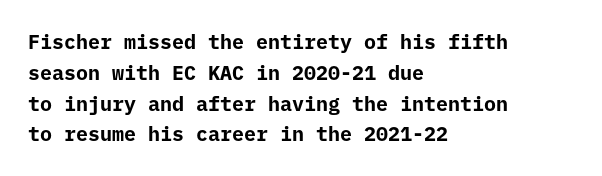
The image shows 20 px bold type, upright; set left-aligned, normal line spacing (1.54x), normal letter spacing, not underlined.
